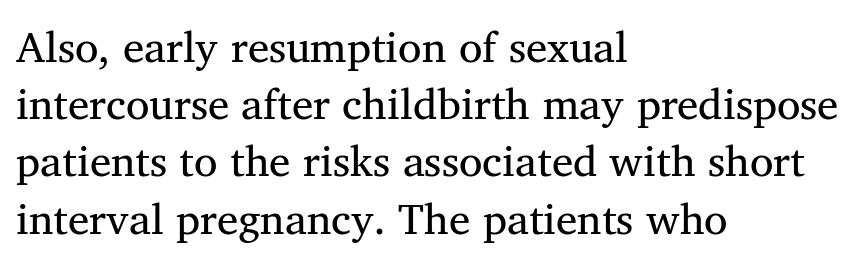
{"serif": "yes", "italic": "no", "bold": "no", "weight": "regular", "width": "normal", "stroke_contrast": "medium", "x_height": "medium", "monospaced": "no", "underline": "no", "align": "left", "line_spacing": "normal", "line_spacing_ratio": 1.33, "letter_spacing": "normal", "letter_spacing_em": 0.0, "glyph_px": 43}
